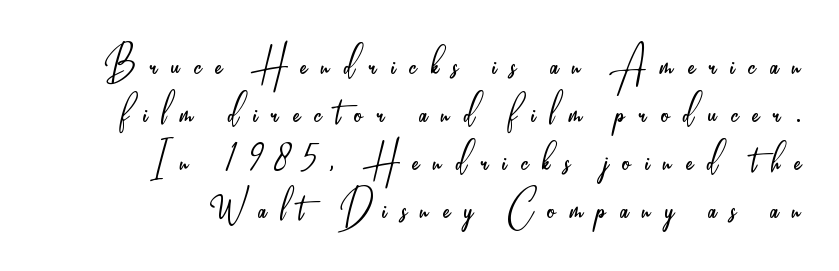
Q: Is the text bold? A: No.
Q: Is the text italic (slanted)? A: Yes.
Q: Is the typeface a serif or a sans-serif typeface? A: Sans-serif.
Q: Is the text underlined? A: No.
Q: How is the paragraph aligned? A: Right-aligned.
Q: Is the spacing between letters normal or unusually wide? A: Unusually wide.
Q: Is the spacing between lines tight, normal or loose? A: Tight.
Q: Width (condensed, normal, or wide)? A: Condensed.
Q: Stroke contrast? A: Low.
Q: x-height? A: Small.
Q: Monospaced? A: No.
